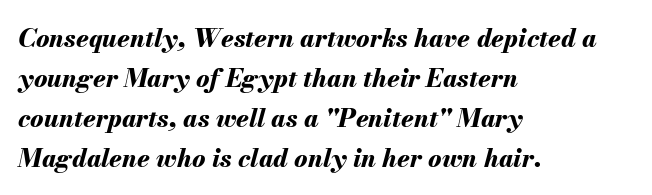
Regular leading. The compositor pushed each line to the left boundary. Every character sits at an angle, as italics do. Plenty of ink on the page — the face is bold. Any mark beneath the type? The region is blank. Nobody touched the tracking dial on this one.
